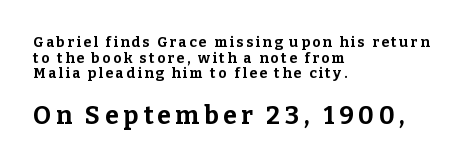
Regarding leading, the lines here are crowded together. The rendering anchors every line to the left-hand side. You can tell it's not italic because the verticals are truly vertical. The glyphs are unaccompanied by any horizontal stroke below them. Strong, thick strokes mark this as bold type.
